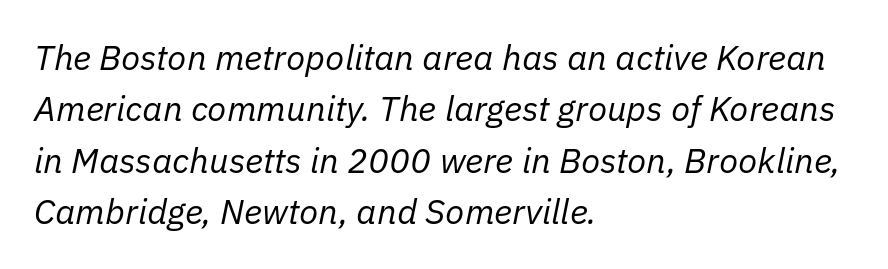
This sample uses plain, unmodified letter spacing. The letters advance in unequal steps, a hallmark of proportional type. The whole block is typeset with a tilt. Stroke thickness stays within the range of a standard reading face or lighter.
